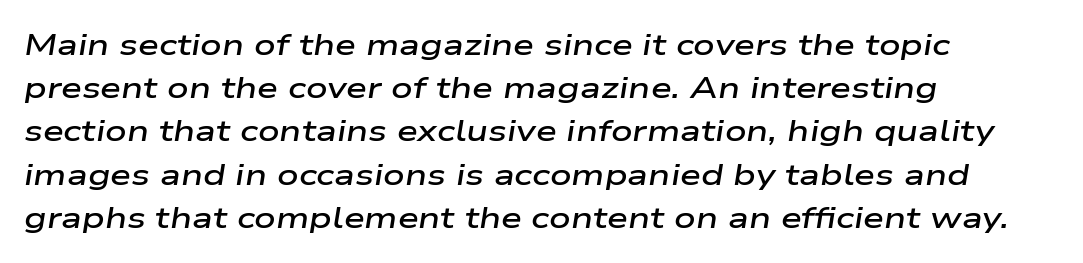
Italic? Definitely — the glyphs are oblique. A typesetter would call this zero additional tracking. Horizontally, the lines are justified to the leading edge only. Set as a demibold, roughly 600 on the weight scale. Has an underline been added? It has not.
